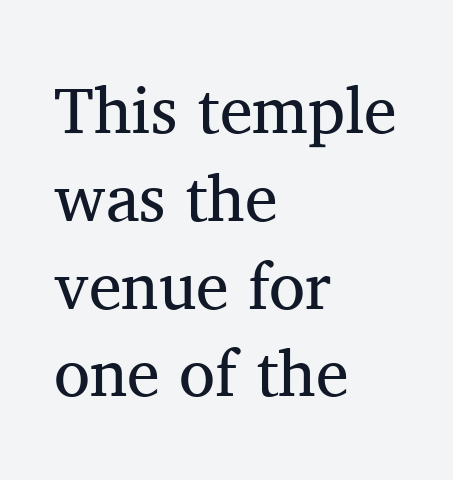
Q: Is the text bold? A: No.
Q: Is the text italic (slanted)? A: No, it is upright.
Q: Is the typeface a serif or a sans-serif typeface? A: Serif.
Q: Is the text underlined? A: No.
Q: How is the paragraph aligned? A: Left-aligned.
Q: Is the spacing between letters normal or unusually wide? A: Normal.
Q: Is the spacing between lines tight, normal or loose? A: Normal.
Q: Width (condensed, normal, or wide)? A: Normal.
Q: Stroke contrast? A: Medium.
Q: x-height? A: Medium.
Q: Monospaced? A: No.
